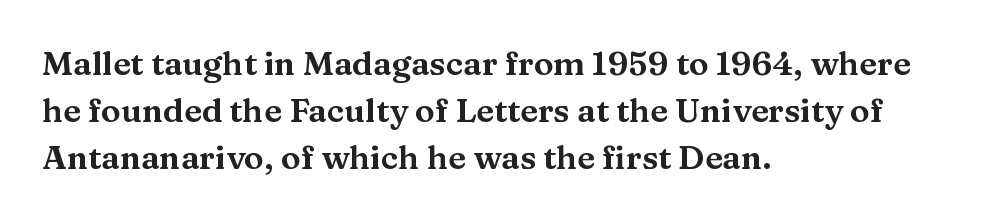
Q: Is the text italic (slanted)? A: No, it is upright.
Q: Is the typeface a serif or a sans-serif typeface? A: Serif.
Q: Is the text underlined? A: No.
Q: How is the paragraph aligned? A: Left-aligned.
Q: Is the spacing between letters normal or unusually wide? A: Normal.
Q: Is the spacing between lines tight, normal or loose? A: Normal.
Q: Width (condensed, normal, or wide)? A: Wide.
Q: Stroke contrast? A: Medium.
Q: x-height? A: Medium.
Q: Monospaced? A: No.
